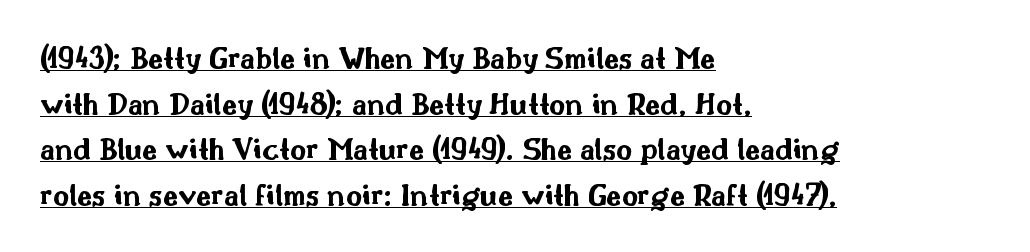
{"serif": "no", "italic": "no", "bold": "yes", "weight": "bold", "width": "wide", "stroke_contrast": "medium", "x_height": "small", "monospaced": "no", "underline": "yes", "align": "left", "line_spacing": "normal", "line_spacing_ratio": 1.47, "letter_spacing": "normal", "letter_spacing_em": 0.0, "glyph_px": 31}
